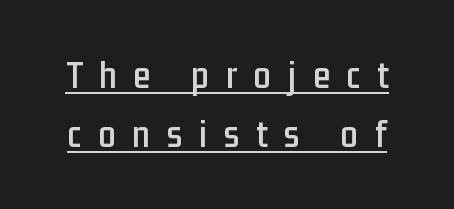
This is the regular roman posture of the typeface. These lines are rendered in a variable-pitch font. The font family rendered here belongs to the sans-serif group. Caption: lettering with a line underneath. Notice how descenders clear the ascenders below comfortably — that's standard leading. Glyph-to-glyph distance is far greater than everyday printed text.
